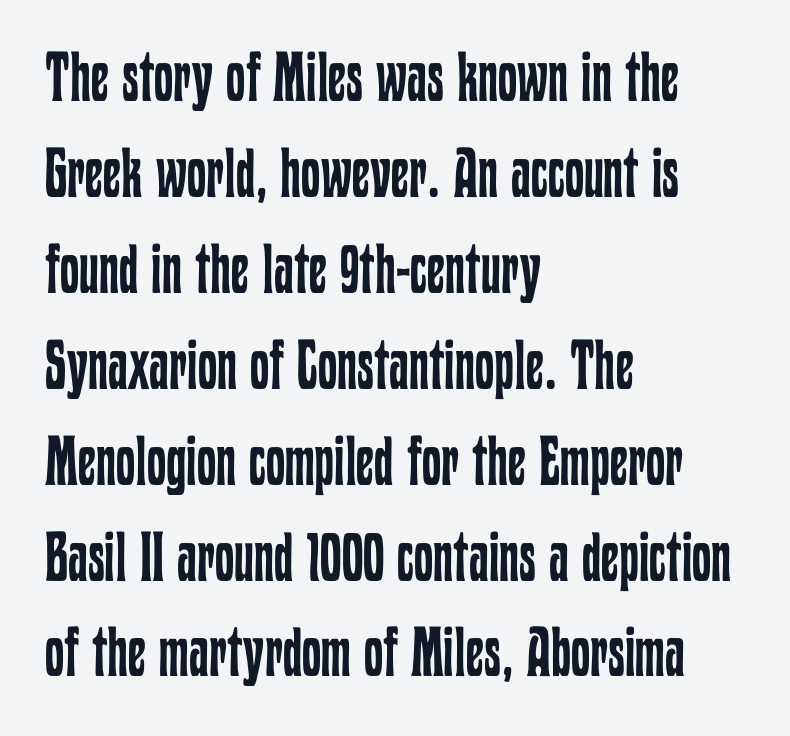
Normally led — the rows are evenly, conventionally spaced. Characters follow at the spacing the type designer built in. The area under the type is left untouched. Bold? No — there's no thickening of the strokes.
